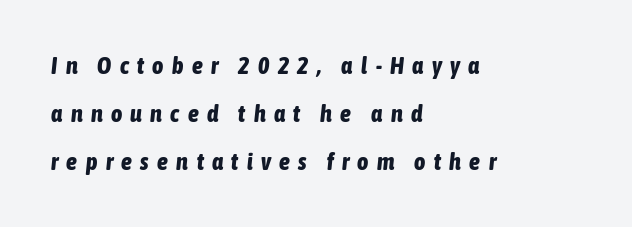
{"italic": "yes", "lean": "right", "slant_degrees": 6, "bold": "yes", "underline": "no", "align": "left", "line_spacing": "loose", "line_spacing_ratio": 1.99, "letter_spacing": "wide", "letter_spacing_em": 0.35, "glyph_px": 24}
